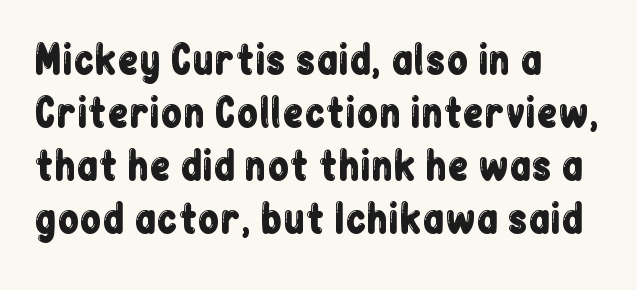
{"serif": "no", "italic": "no", "width": "condensed", "stroke_contrast": "low", "x_height": "medium", "monospaced": "no", "underline": "no", "align": "left", "line_spacing": "normal", "line_spacing_ratio": 1.36, "letter_spacing": "normal", "letter_spacing_em": 0.0, "glyph_px": 39}
